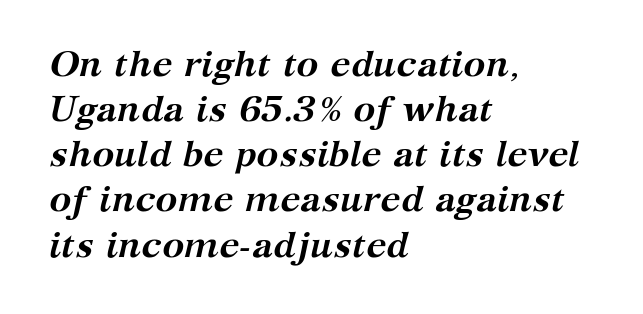
The image shows 37 px semibold serif type, italic (leaning right); set left-aligned, line spacing 1.22x, normal letter spacing, not underlined; medium stroke contrast and a medium x-height.
